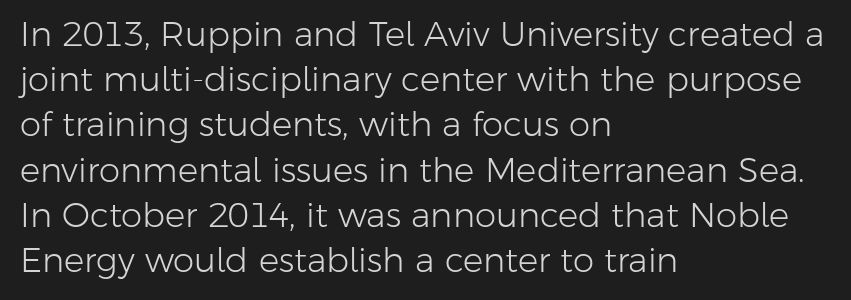
The image shows 34 px light sans-serif type, upright; set left-aligned, normal line spacing (1.33x), normal letter spacing, not underlined; low stroke contrast and a medium x-height.
